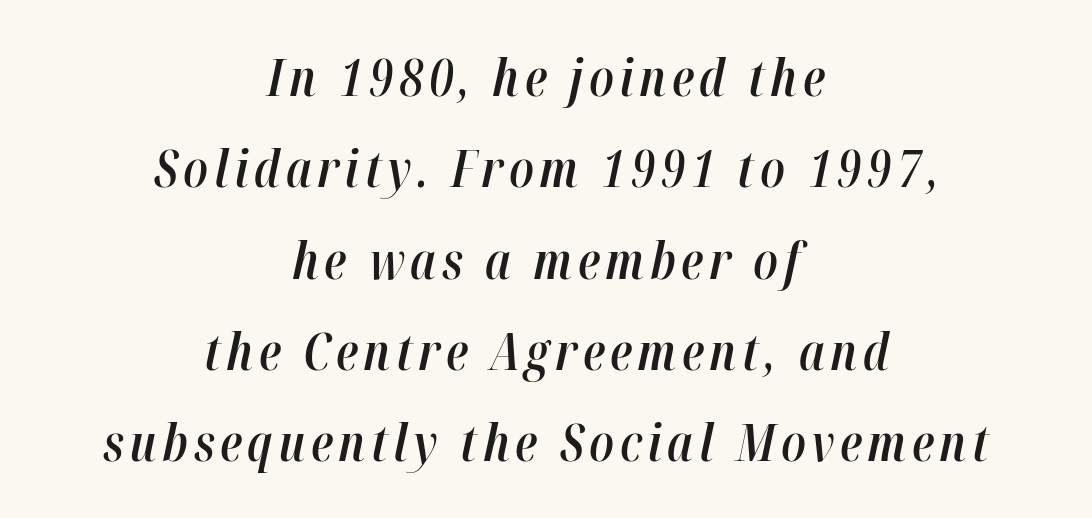
Caption: semibold face, moderately heavy strokes. When letters slant like this, we call the style italic. The words here are not underlined. Note the varied advance widths — an 'i' is clearly narrower than an 'm'. The paragraph shown floats in the horizontal middle.
